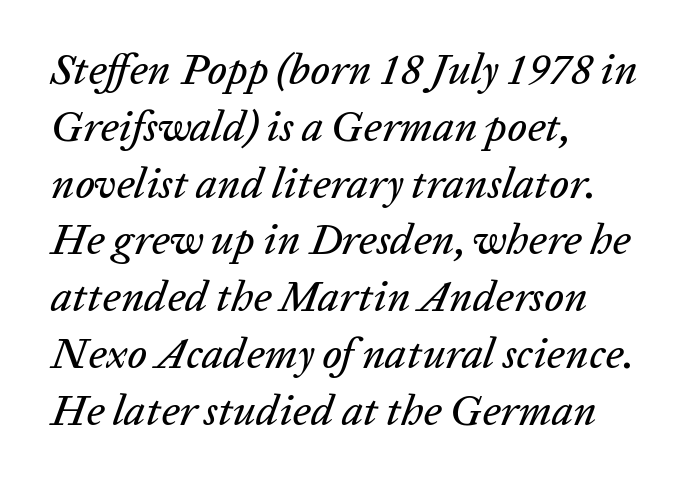
Q: Is the text italic (slanted)? A: Yes, it leans right by about 20 degrees.
Q: Is the text underlined? A: No.
Q: How is the paragraph aligned? A: Left-aligned.
Q: Is the spacing between letters normal or unusually wide? A: Normal.
Q: Is the spacing between lines tight, normal or loose? A: Normal.
Q: Width (condensed, normal, or wide)? A: Normal.
Q: Stroke contrast? A: Low.
Q: x-height? A: Medium.
Q: Monospaced? A: No.
